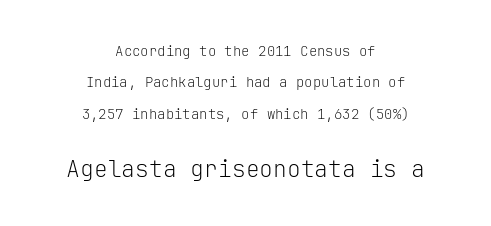
A roman cut, with each character standing at attention. This rendering features lettering with no underline. Visually the block forms a symmetrical silhouette, jagged on both flanks. Tracking value appears to be zero — textbook default spacing. The typesetting does not lean heavy: it is not bold.
